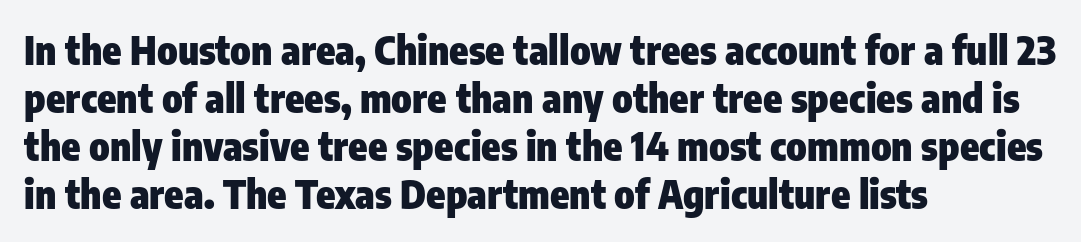
Q: Is the text bold? A: Yes.
Q: Is the text italic (slanted)? A: No, it is upright.
Q: Is the typeface a serif or a sans-serif typeface? A: Sans-serif.
Q: Is the text underlined? A: No.
Q: How is the paragraph aligned? A: Left-aligned.
Q: Is the spacing between letters normal or unusually wide? A: Normal.
Q: Width (condensed, normal, or wide)? A: Condensed.
Q: Stroke contrast? A: Low.
Q: x-height? A: Medium.
Q: Monospaced? A: No.
